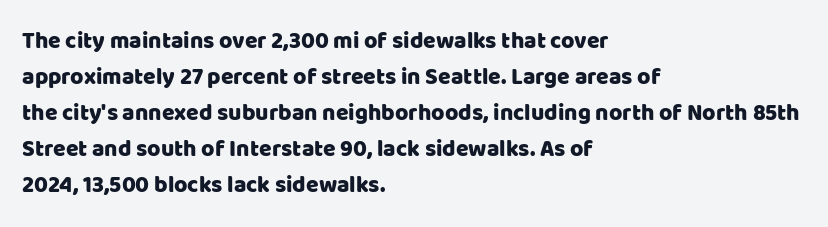
The image shows 23 px text type, upright; set left-aligned, normal line spacing (1.56x), normal letter spacing, not underlined.
